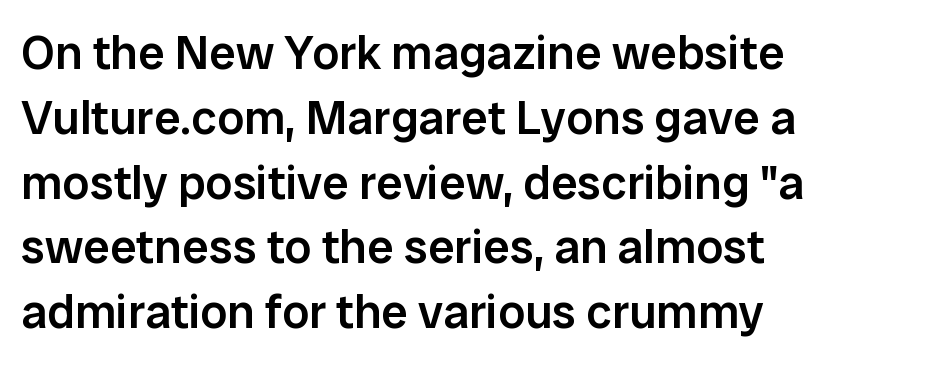
The letters stand upright; this is a roman face. Characters follow at the spacing the type designer built in. This rendering employs a face without finishing strokes, i.e., a sans-serif. Here the designer chose a conventional face with non-uniform glyph widths. Underlining? Definitely not there.
